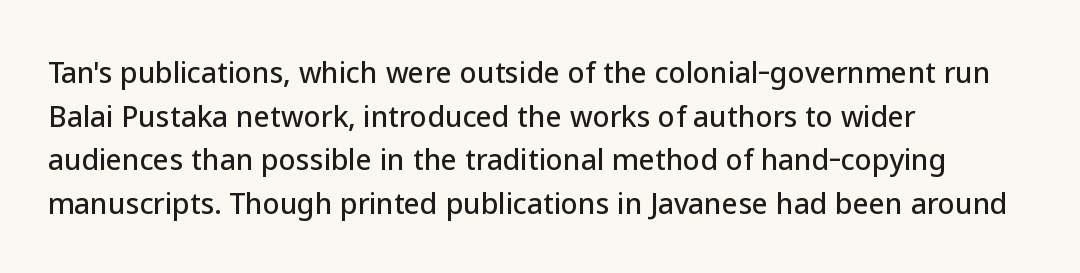
The image shows 28 px sans-serif type, upright; set left-aligned, normal line spacing (1.56x), normal letter spacing, not underlined; low stroke contrast and a medium x-height.
